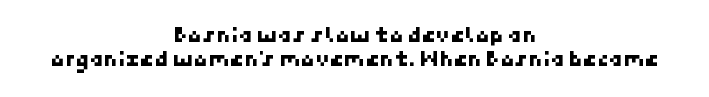
The image shows 23 px text type; set centered, tight line spacing (1.03x), normal letter spacing, not underlined.
